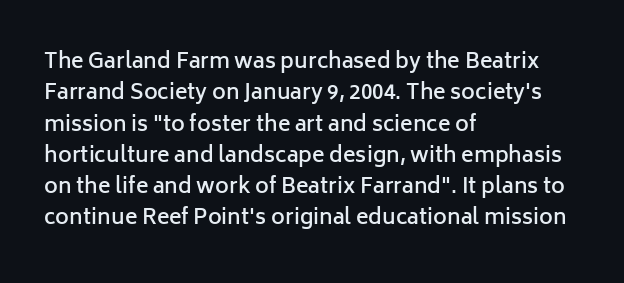
Q: Is the text bold? A: Semi-bold.
Q: Is the text italic (slanted)? A: No, it is upright.
Q: Is the text underlined? A: No.
Q: How is the paragraph aligned? A: Left-aligned.
Q: Is the spacing between letters normal or unusually wide? A: Normal.
Q: Is the spacing between lines tight, normal or loose? A: Normal.
